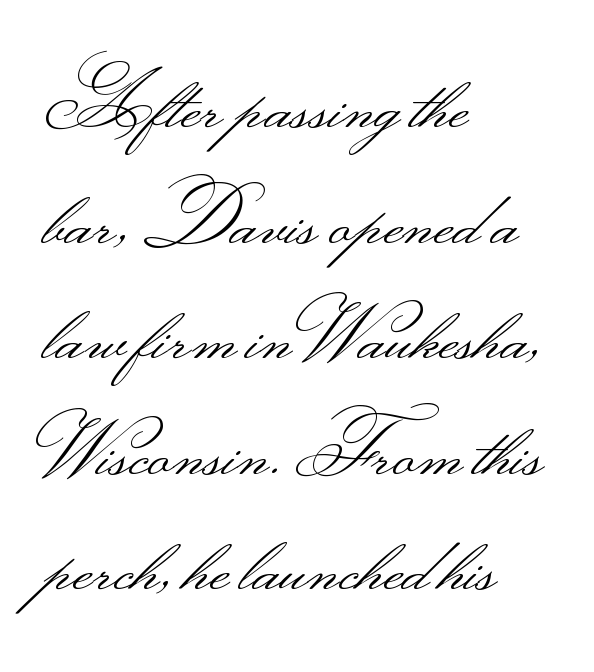
{"serif": "no", "bold": "no", "weight": "light", "width": "wide", "stroke_contrast": "medium", "monospaced": "no", "underline": "no", "align": "left", "line_spacing": "normal", "line_spacing_ratio": 1.52, "letter_spacing": "normal", "letter_spacing_em": 0.0, "glyph_px": 76}
